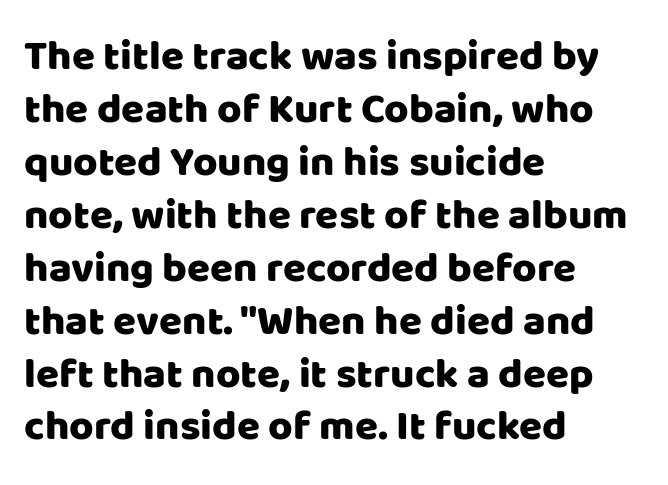
Q: Is the text italic (slanted)? A: No, it is upright.
Q: Is the typeface a serif or a sans-serif typeface? A: Sans-serif.
Q: Is the text underlined? A: No.
Q: How is the paragraph aligned? A: Left-aligned.
Q: Is the spacing between letters normal or unusually wide? A: Normal.
Q: Is the spacing between lines tight, normal or loose? A: Normal.
Q: Width (condensed, normal, or wide)? A: Normal.
Q: Stroke contrast? A: Low.
Q: x-height? A: Large.
Q: Monospaced? A: No.
